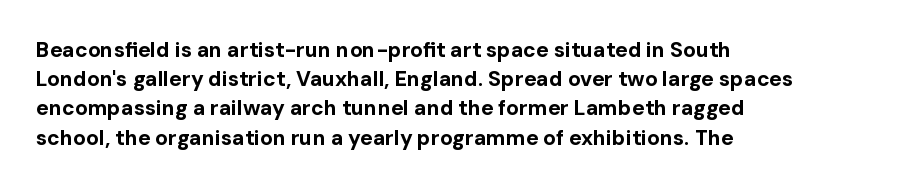
{"italic": "no", "bold": "yes", "underline": "no", "align": "left", "line_spacing": "normal", "line_spacing_ratio": 1.39, "letter_spacing": "normal", "letter_spacing_em": 0.0, "glyph_px": 21}
